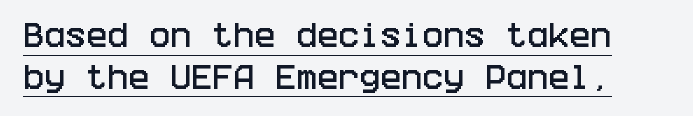
The image shows 28 px condensed sans-serif type, upright; set normal line spacing (1.49x), normal letter spacing, underlined; low stroke contrast and a large x-height.
